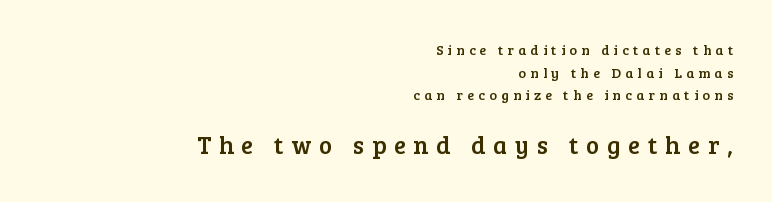
The image shows 25 px text type, upright; set right-aligned, normal line spacing (1.62x), unusually wide letter spacing (+0.31 em), not underlined; the second (bottom) block is 1.79x larger.
